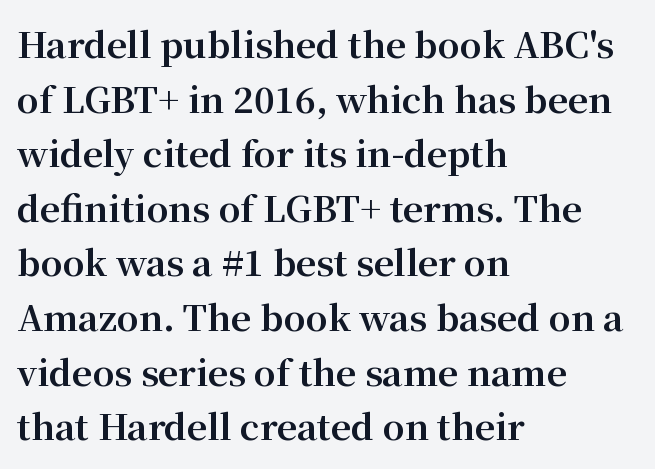
Q: Is the text bold? A: Yes.
Q: Is the text italic (slanted)? A: No, it is upright.
Q: Is the typeface a serif or a sans-serif typeface? A: Serif.
Q: Is the text underlined? A: No.
Q: How is the paragraph aligned? A: Left-aligned.
Q: Is the spacing between letters normal or unusually wide? A: Normal.
Q: Is the spacing between lines tight, normal or loose? A: Normal.
Q: Width (condensed, normal, or wide)? A: Normal.
Q: Stroke contrast? A: Medium.
Q: x-height? A: Medium.
Q: Monospaced? A: No.
